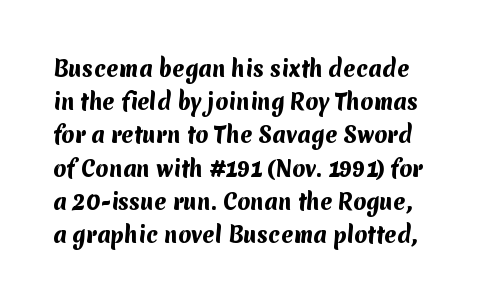
{"bold": "yes", "underline": "no", "line_spacing": "normal", "line_spacing_ratio": 1.58, "letter_spacing": "normal", "letter_spacing_em": 0.0, "glyph_px": 21}
